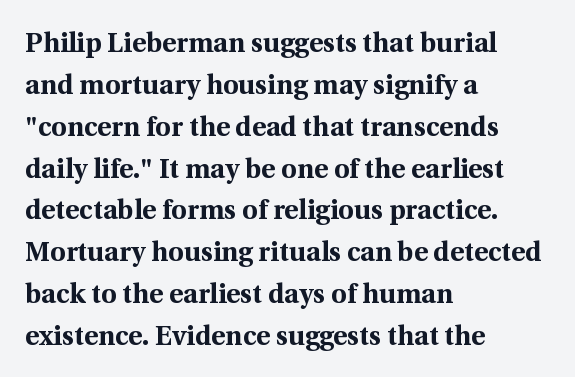
{"italic": "no", "bold": "yes", "underline": "no", "align": "left", "line_spacing": "normal", "line_spacing_ratio": 1.55, "letter_spacing": "normal", "letter_spacing_em": 0.0, "glyph_px": 27}
